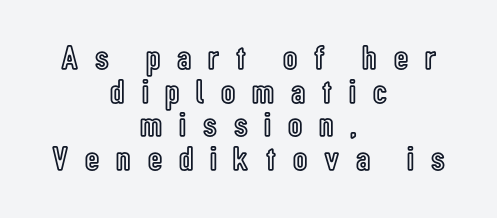
The image shows 35 px condensed type, upright; set centered, tight line spacing (0.96x), unusually wide letter spacing (+0.48 em), not underlined; a medium x-height.
